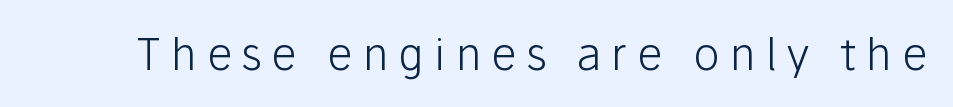
The image shows 44 px light sans-serif type, upright; set unusually wide letter spacing (+0.23 em), not underlined; low stroke contrast and a medium x-height.
